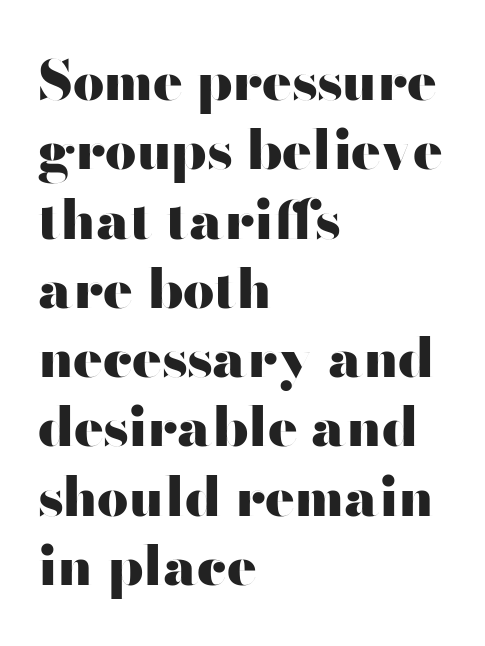
The image shows 55 px heavy, wide type, upright; set left-aligned, normal line spacing (1.26x), normal letter spacing, not underlined; high stroke contrast and a small x-height.
